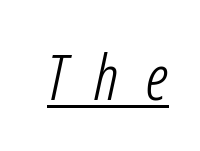
{"italic": "yes", "lean": "right", "slant_degrees": 12, "bold": "no", "weight": "light", "width": "condensed", "stroke_contrast": "low", "x_height": "medium", "monospaced": "no", "underline": "yes", "letter_spacing": "wide", "letter_spacing_em": 0.43, "glyph_px": 63}
